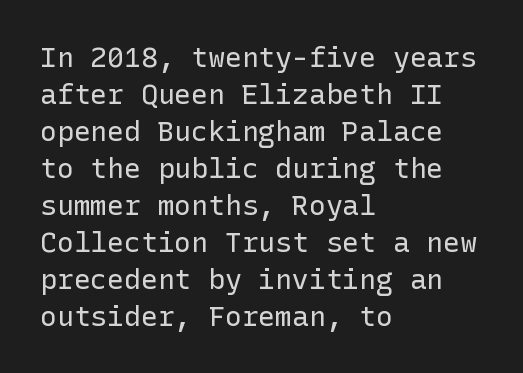
{"serif": "no", "italic": "no", "bold": "no", "weight": "regular", "width": "normal", "stroke_contrast": "low", "x_height": "medium", "underline": "no", "align": "left", "line_spacing": "normal", "line_spacing_ratio": 1.32, "letter_spacing": "normal", "letter_spacing_em": 0.0, "glyph_px": 28}
